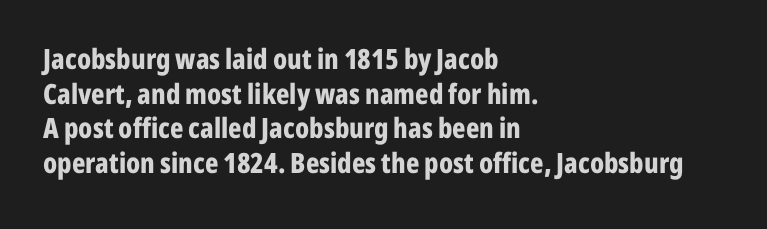
{"serif": "no", "italic": "no", "bold": "yes", "weight": "bold", "width": "condensed", "stroke_contrast": "low", "x_height": "medium", "monospaced": "no", "underline": "no", "align": "left", "line_spacing_ratio": 1.24, "letter_spacing": "normal", "letter_spacing_em": 0.0, "glyph_px": 28}
